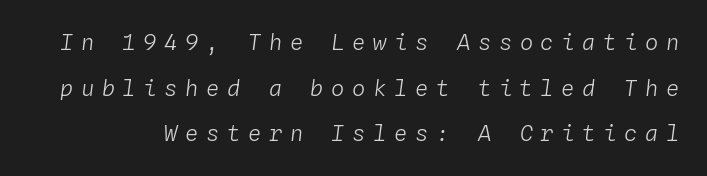
What stands out about the letter spacing? Its width — letters are far apart. The designer dialed line spacing up above the default. Is the type slanted? Yes — the strokes lean at a clear angle. The foot of each line stays bare and open. No chunkiness to these letters — they're not bold.
